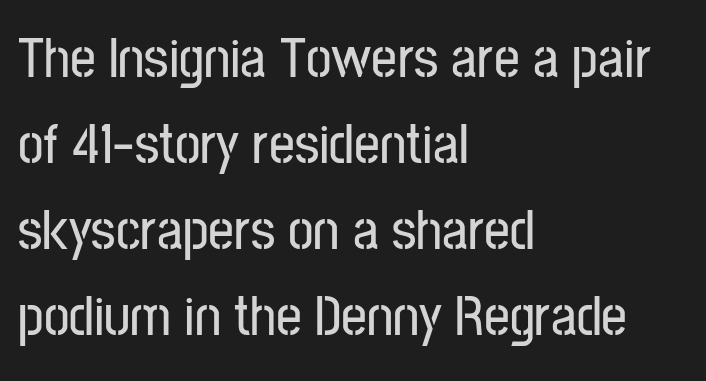
Q: Is the text italic (slanted)? A: No, it is upright.
Q: Is the typeface a serif or a sans-serif typeface? A: Sans-serif.
Q: Is the text underlined? A: No.
Q: How is the paragraph aligned? A: Left-aligned.
Q: Is the spacing between letters normal or unusually wide? A: Normal.
Q: Is the spacing between lines tight, normal or loose? A: Normal.
Q: Width (condensed, normal, or wide)? A: Condensed.
Q: Stroke contrast? A: Low.
Q: x-height? A: Medium.
Q: Monospaced? A: No.
